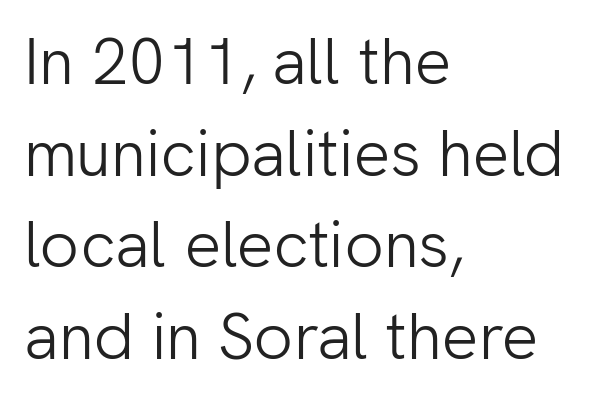
The image shows 65 px light sans-serif type, upright; set left-aligned, normal line spacing (1.41x), normal letter spacing, not underlined; low stroke contrast and a medium x-height.
